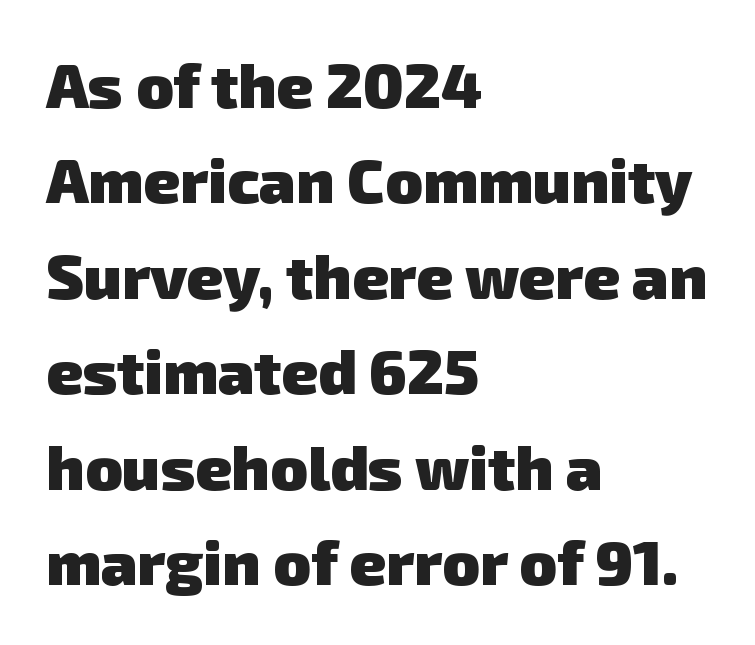
Q: Is the text bold? A: Yes.
Q: Is the typeface a serif or a sans-serif typeface? A: Sans-serif.
Q: Is the text underlined? A: No.
Q: How is the paragraph aligned? A: Left-aligned.
Q: Is the spacing between letters normal or unusually wide? A: Normal.
Q: Is the spacing between lines tight, normal or loose? A: Normal.
Q: Width (condensed, normal, or wide)? A: Normal.
Q: Stroke contrast? A: Low.
Q: x-height? A: Medium.
Q: Monospaced? A: No.
